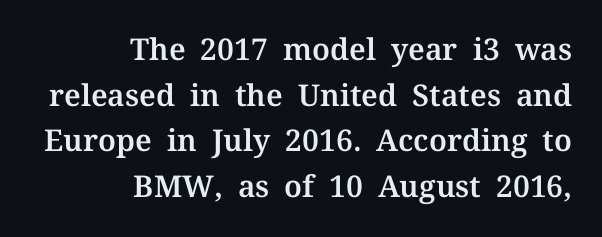
{"serif": "yes", "italic": "no", "width": "normal", "stroke_contrast": "medium", "x_height": "medium", "monospaced": "no", "underline": "no", "align": "right", "line_spacing": "normal", "line_spacing_ratio": 1.52, "letter_spacing": "normal", "letter_spacing_em": 0.0, "glyph_px": 30}
